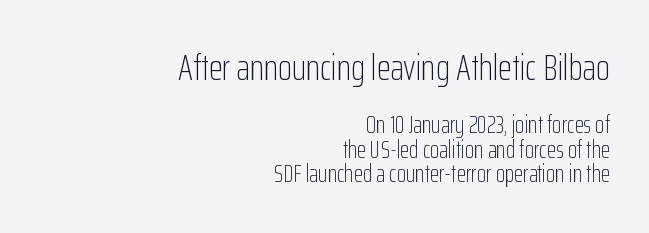
Q: Is the text bold? A: No.
Q: Is the text italic (slanted)? A: No, it is upright.
Q: Is the typeface a serif or a sans-serif typeface? A: Sans-serif.
Q: Is the text underlined? A: No.
Q: How is the paragraph aligned? A: Right-aligned.
Q: Is the spacing between letters normal or unusually wide? A: Normal.
Q: Is the spacing between lines tight, normal or loose? A: Tight.
Q: Which block of text is set in a larger size, the first (top) or the second (bottom)? A: The first (top) one.
Q: Width (condensed, normal, or wide)? A: Condensed.
Q: Stroke contrast? A: Low.
Q: x-height? A: Medium.
Q: Monospaced? A: No.
